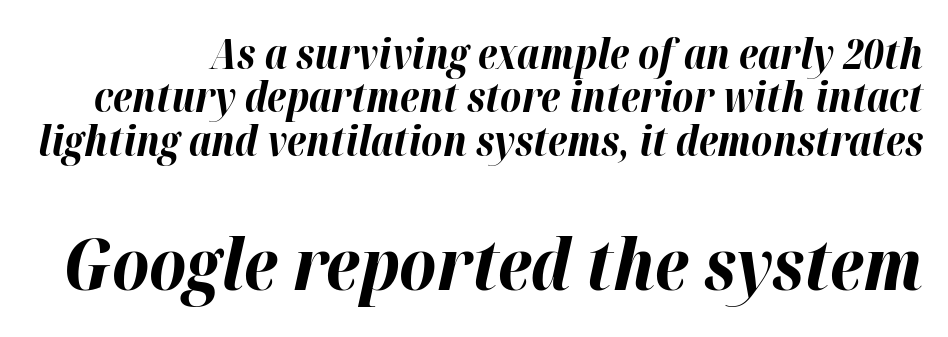
Varying glyph widths throughout — classic text-font behaviour. Characters follow at the spacing the type designer built in. In terms of posture, this sample is oblique. Every letter is thick-stroked: bold, no question. Type without underlining. Is there much room between lines? No — they nearly touch.
